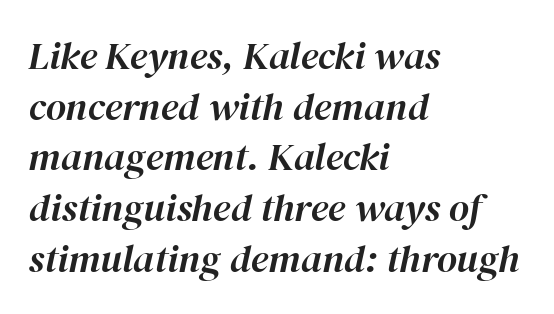
Q: Is the text italic (slanted)? A: Yes, it leans right by about 12 degrees.
Q: Is the text underlined? A: No.
Q: How is the paragraph aligned? A: Left-aligned.
Q: Is the spacing between letters normal or unusually wide? A: Normal.
Q: Is the spacing between lines tight, normal or loose? A: Normal.
Q: Width (condensed, normal, or wide)? A: Normal.
Q: Stroke contrast? A: High.
Q: x-height? A: Medium.
Q: Monospaced? A: No.
